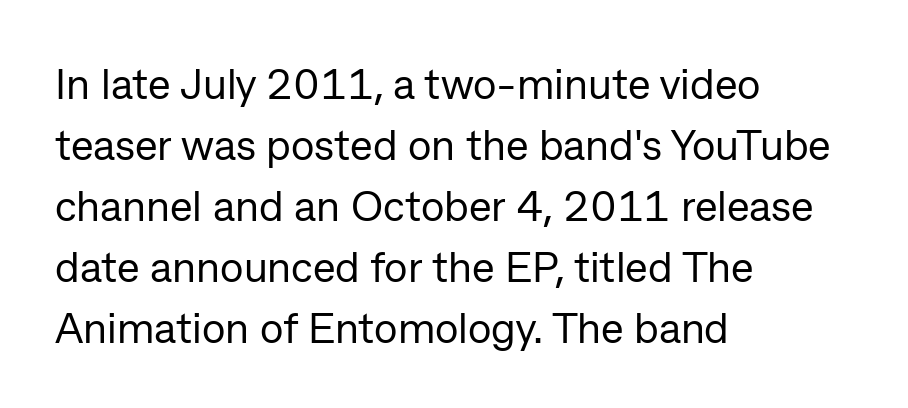
{"serif": "no", "italic": "no", "bold": "no", "weight": "regular", "width": "normal", "stroke_contrast": "low", "x_height": "medium", "monospaced": "no", "underline": "no", "align": "left", "line_spacing": "normal", "line_spacing_ratio": 1.42, "letter_spacing": "normal", "letter_spacing_em": 0.0, "glyph_px": 43}
